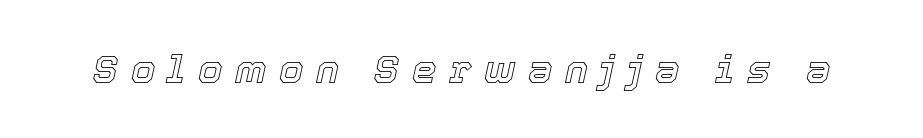
Q: Is the text italic (slanted)? A: Yes, it leans right by about 12 degrees.
Q: Is the text underlined? A: No.
Q: Is the spacing between letters normal or unusually wide? A: Unusually wide.
Q: Width (condensed, normal, or wide)? A: Normal.
Q: x-height? A: Medium.
Q: Monospaced? A: No.
